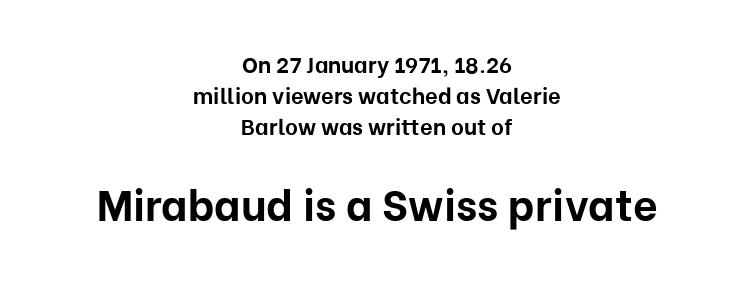
Each line is balanced around a shared central axis. The space beneath each line is pristine and unruled. The leading is moderate, giving the passage an even texture. Heavy, bold letterforms. Designer's note — italics off, roman on. These lines are rendered in a variable-pitch font.
